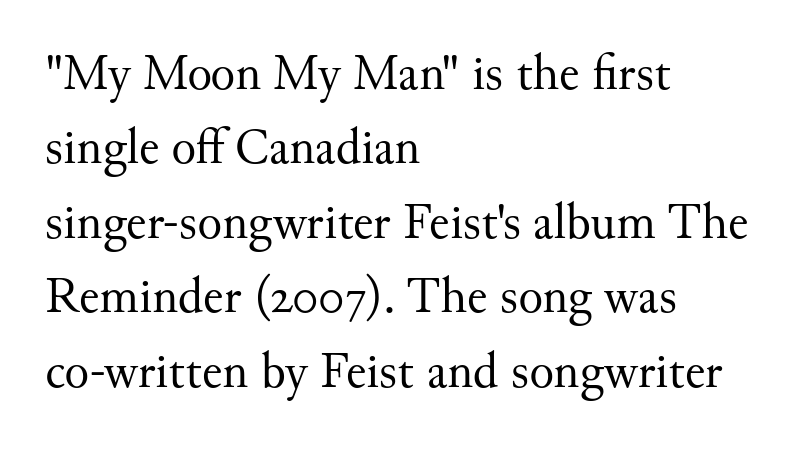
Italic: no, the glyphs are upright roman. Think of a printed novel: that variable character pitch is what you see here. The passage is arranged the way most books set body copy — flush left. Descender tails drop into unmarked territory. Words appear dense and cohesive because spacing is normal.
